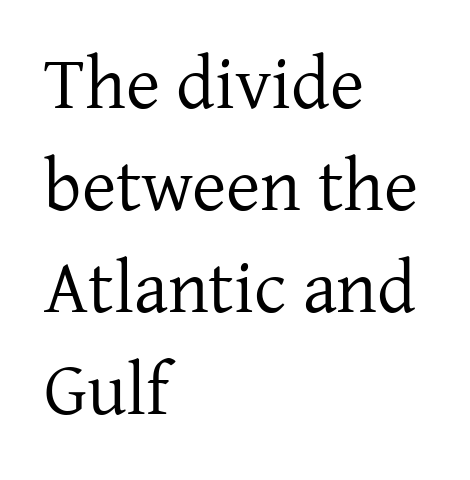
Nope, not italic — everything's standing straight. The letters carry serifs — small finishing strokes at the ends of their stems. Just letters on the line, the space beneath them empty. Caption: standard tracking, unaltered.
